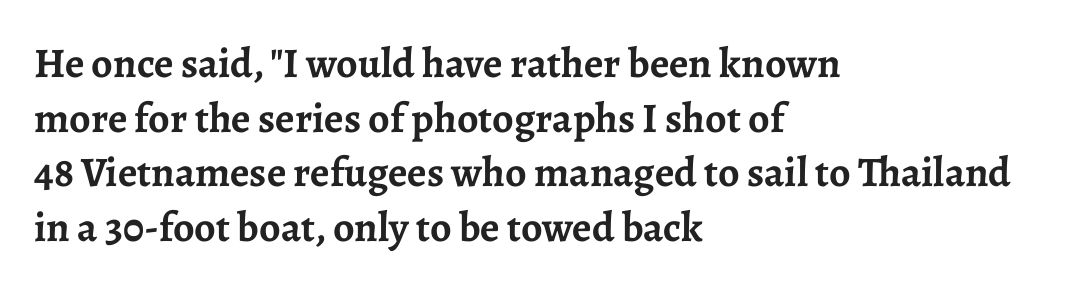
Q: Is the text bold? A: Yes.
Q: Is the text italic (slanted)? A: No, it is upright.
Q: Is the typeface a serif or a sans-serif typeface? A: Serif.
Q: Is the text underlined? A: No.
Q: How is the paragraph aligned? A: Left-aligned.
Q: Is the spacing between letters normal or unusually wide? A: Normal.
Q: Is the spacing between lines tight, normal or loose? A: Normal.
Q: Width (condensed, normal, or wide)? A: Normal.
Q: Stroke contrast? A: Low.
Q: x-height? A: Medium.
Q: Monospaced? A: No.
